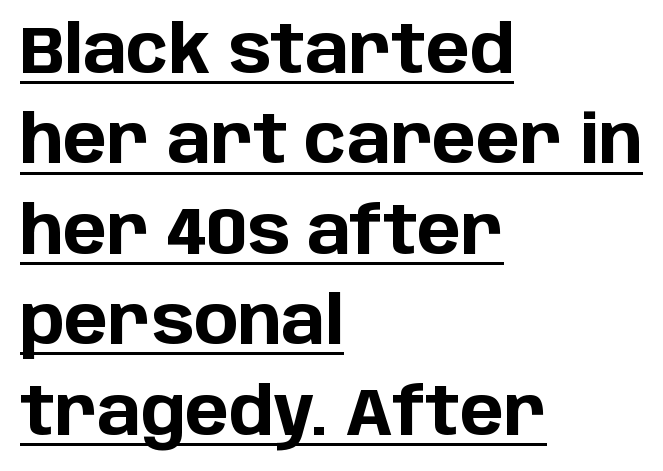
Regarding serifs, this sample does without them. A typesetter would call this leading conventional body-copy spacing. Honestly, the underline is the first thing you notice here. Think of a printed novel: that variable character pitch is what you see here.
